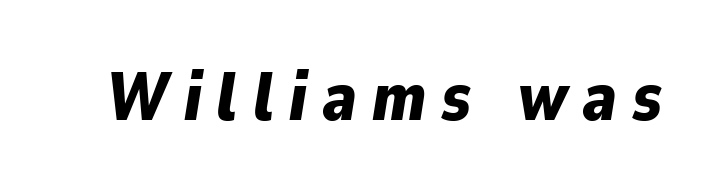
{"italic": "yes", "lean": "right", "slant_degrees": 9, "bold": "yes", "weight": "bold", "width": "normal", "stroke_contrast": "low", "x_height": "medium", "monospaced": "no", "underline": "no", "letter_spacing": "wide", "letter_spacing_em": 0.22, "glyph_px": 68}
